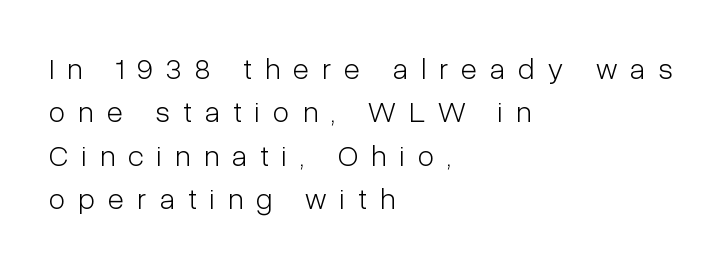
Q: Is the text bold? A: No.
Q: Is the text italic (slanted)? A: No, it is upright.
Q: Is the typeface a serif or a sans-serif typeface? A: Sans-serif.
Q: Is the text underlined? A: No.
Q: How is the paragraph aligned? A: Left-aligned.
Q: Is the spacing between letters normal or unusually wide? A: Unusually wide.
Q: Is the spacing between lines tight, normal or loose? A: Normal.
Q: Width (condensed, normal, or wide)? A: Condensed.
Q: Stroke contrast? A: Low.
Q: x-height? A: Medium.
Q: Monospaced? A: No.
